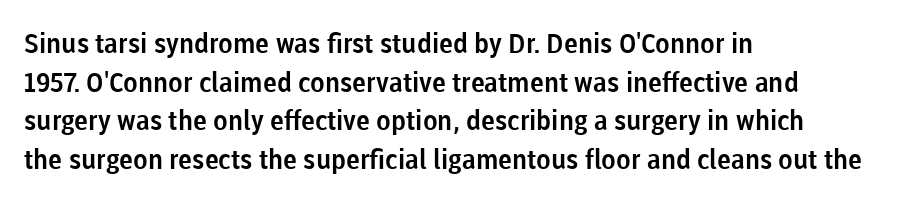
Q: Is the text italic (slanted)? A: No, it is upright.
Q: Is the text underlined? A: No.
Q: How is the paragraph aligned? A: Left-aligned.
Q: Is the spacing between letters normal or unusually wide? A: Normal.
Q: Is the spacing between lines tight, normal or loose? A: Normal.
